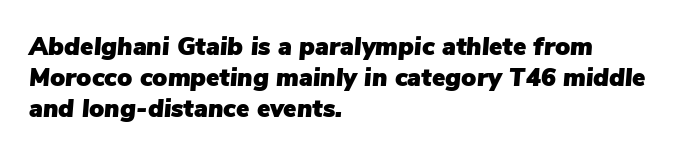
Compared with a centered layout, this one pins lines to the left instead. Anything drawn beneath the words? Only blank space. The face used here is rendered with its standard letterfit. There's an unmistakable incline to the writing here.
